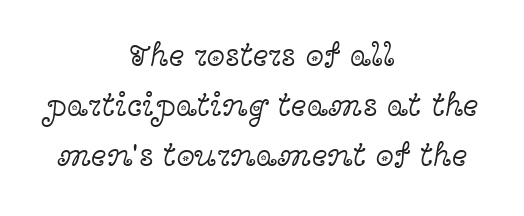
Q: Is the text bold? A: No.
Q: Is the text italic (slanted)? A: Yes.
Q: Is the typeface a serif or a sans-serif typeface? A: Serif.
Q: Is the text underlined? A: No.
Q: How is the paragraph aligned? A: Centered.
Q: Is the spacing between letters normal or unusually wide? A: Normal.
Q: Is the spacing between lines tight, normal or loose? A: Normal.
Q: Width (condensed, normal, or wide)? A: Wide.
Q: x-height? A: Medium.
Q: Monospaced? A: No.
